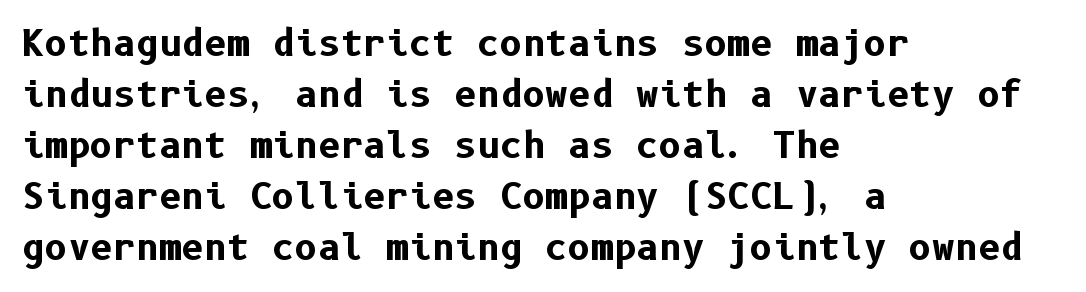
{"serif": "no", "italic": "no", "bold": "yes", "weight": "bold", "width": "normal", "stroke_contrast": "low", "x_height": "medium", "underline": "no", "align": "left", "line_spacing": "normal", "line_spacing_ratio": 1.46, "letter_spacing": "normal", "letter_spacing_em": 0.0, "glyph_px": 35}
